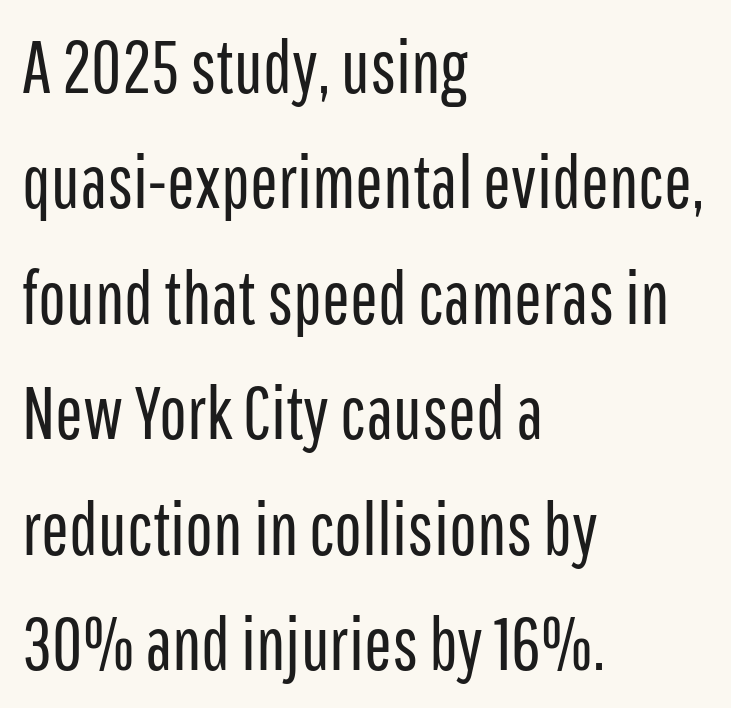
{"serif": "no", "italic": "no", "bold": "no", "weight": "regular", "width": "condensed", "stroke_contrast": "low", "x_height": "medium", "monospaced": "no", "underline": "no", "align": "left", "line_spacing": "normal", "line_spacing_ratio": 1.56, "letter_spacing": "normal", "letter_spacing_em": 0.0, "glyph_px": 74}
